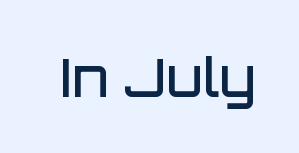
The image shows 53 px semibold sans-serif type, upright; set normal letter spacing, not underlined; low stroke contrast and a large x-height.
